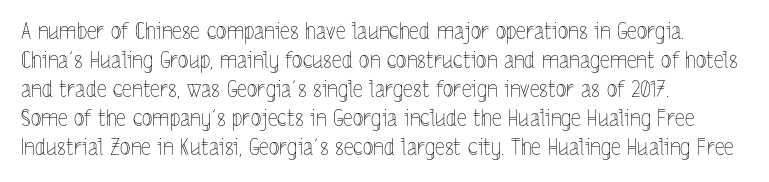
The image shows 22 px text type, upright; set left-aligned, normal line spacing (1.32x), normal letter spacing, not underlined.
